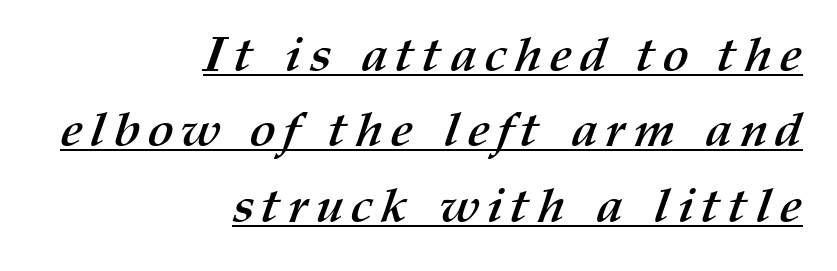
Q: Is the text bold? A: Yes.
Q: Is the text underlined? A: Yes.
Q: How is the paragraph aligned? A: Right-aligned.
Q: Is the spacing between lines tight, normal or loose? A: Normal.
Q: Width (condensed, normal, or wide)? A: Normal.
Q: Stroke contrast? A: Medium.
Q: x-height? A: Medium.
Q: Monospaced? A: No.
